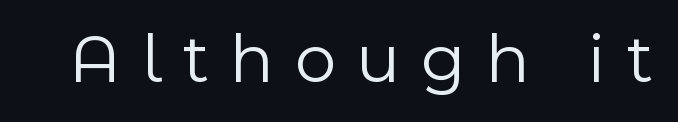
The image shows 71 px light sans-serif type, upright; set unusually wide letter spacing (+0.29 em), not underlined; a medium x-height.
